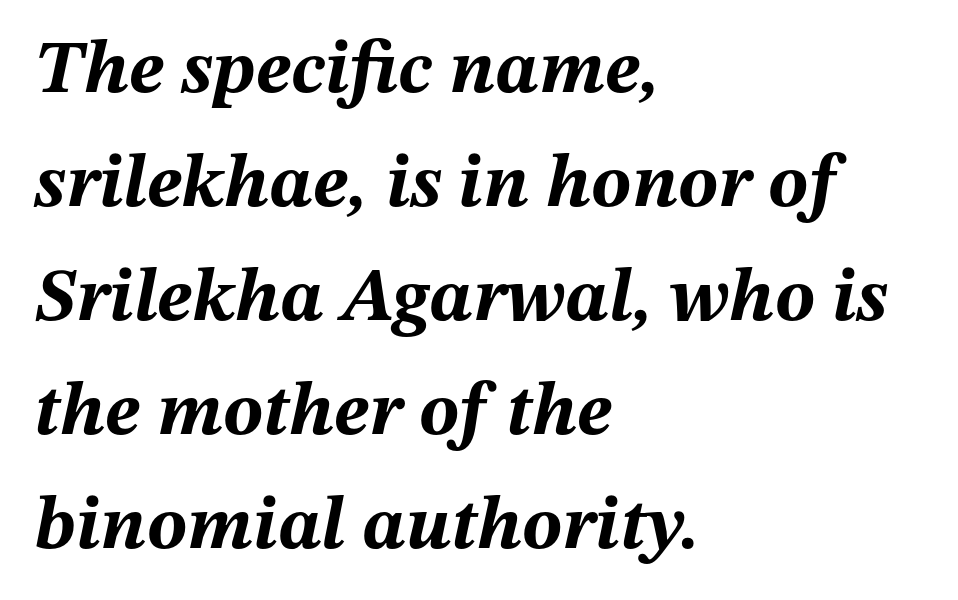
{"italic": "yes", "lean": "right", "slant_degrees": 12, "bold": "yes", "weight": "bold", "width": "normal", "stroke_contrast": "medium", "x_height": "medium", "monospaced": "no", "underline": "no", "align": "left", "line_spacing": "normal", "line_spacing_ratio": 1.52, "letter_spacing": "normal", "letter_spacing_em": 0.0, "glyph_px": 75}
